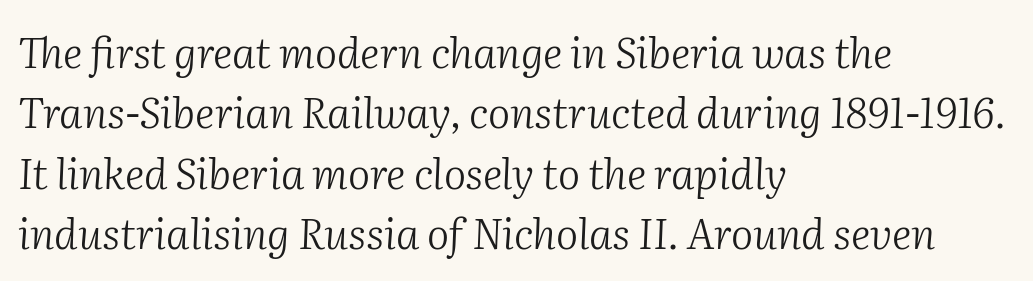
{"serif": "yes", "italic": "yes", "lean": "right", "slant_degrees": 2, "bold": "no", "weight": "light", "width": "normal", "stroke_contrast": "medium", "x_height": "medium", "monospaced": "no", "underline": "no", "align": "left", "line_spacing": "normal", "line_spacing_ratio": 1.44, "letter_spacing": "normal", "letter_spacing_em": 0.0, "glyph_px": 42}
